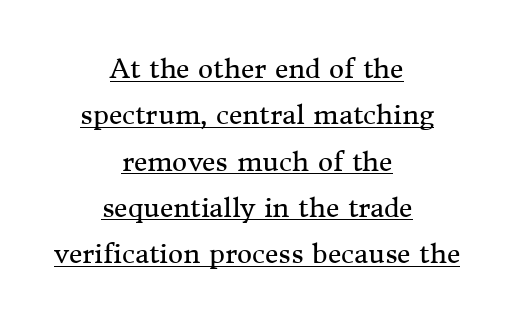
The image shows 26 px text type, upright; set centered, line spacing 1.78x, normal letter spacing, underlined.
